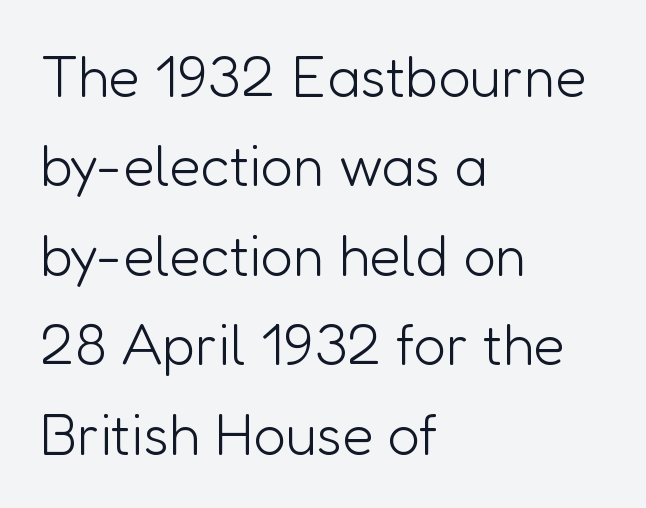
{"serif": "no", "italic": "no", "bold": "no", "weight": "light", "width": "normal", "stroke_contrast": "low", "x_height": "medium", "monospaced": "no", "underline": "no", "align": "left", "line_spacing": "normal", "line_spacing_ratio": 1.57, "letter_spacing": "normal", "letter_spacing_em": 0.0, "glyph_px": 57}
